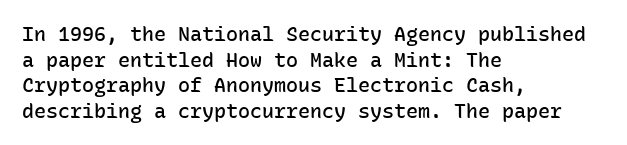
Q: Is the text bold? A: Semi-bold.
Q: Is the text italic (slanted)? A: No, it is upright.
Q: Is the text underlined? A: No.
Q: How is the paragraph aligned? A: Left-aligned.
Q: Is the spacing between letters normal or unusually wide? A: Normal.
Q: Is the spacing between lines tight, normal or loose? A: Normal.
